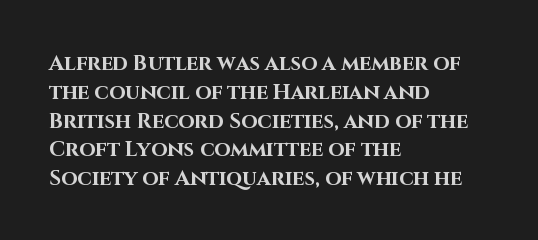
{"italic": "no", "bold": "yes", "underline": "no", "align": "left", "line_spacing": "normal", "line_spacing_ratio": 1.37, "letter_spacing": "normal", "letter_spacing_em": 0.0, "glyph_px": 21}
